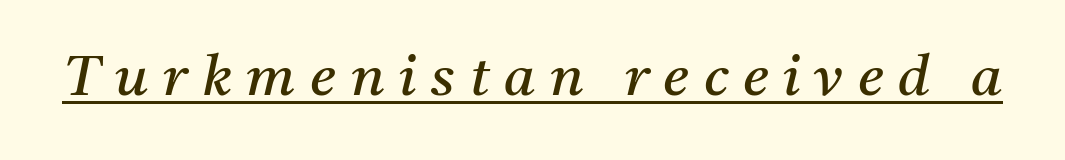
Q: Is the text bold? A: No.
Q: Is the text italic (slanted)? A: Yes, it leans right by about 11 degrees.
Q: Is the typeface a serif or a sans-serif typeface? A: Serif.
Q: Is the text underlined? A: Yes.
Q: Is the spacing between letters normal or unusually wide? A: Unusually wide.
Q: Width (condensed, normal, or wide)? A: Normal.
Q: Stroke contrast? A: Medium.
Q: x-height? A: Medium.
Q: Monospaced? A: No.
